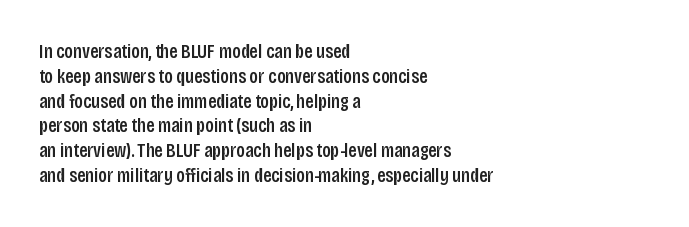
{"italic": "no", "underline": "no", "align": "left", "line_spacing_ratio": 1.24, "letter_spacing": "normal", "letter_spacing_em": 0.0, "glyph_px": 20}
